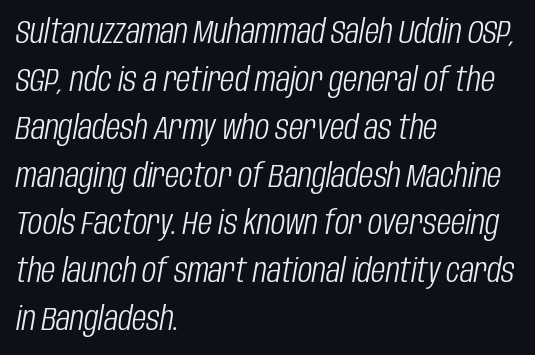
Q: Is the text bold? A: No.
Q: Is the text italic (slanted)? A: Yes, it leans right by about 10 degrees.
Q: Is the text underlined? A: No.
Q: How is the paragraph aligned? A: Left-aligned.
Q: Is the spacing between letters normal or unusually wide? A: Normal.
Q: Is the spacing between lines tight, normal or loose? A: Normal.
Q: Width (condensed, normal, or wide)? A: Condensed.
Q: Stroke contrast? A: Low.
Q: x-height? A: Large.
Q: Monospaced? A: No.
